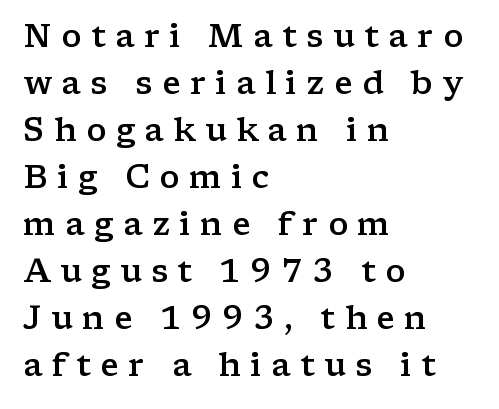
{"serif": "yes", "italic": "no", "bold": "semi", "weight": "semibold", "width": "wide", "stroke_contrast": "low", "x_height": "medium", "monospaced": "no", "underline": "no", "align": "left", "line_spacing": "normal", "line_spacing_ratio": 1.47, "letter_spacing": "wide", "letter_spacing_em": 0.3, "glyph_px": 32}
